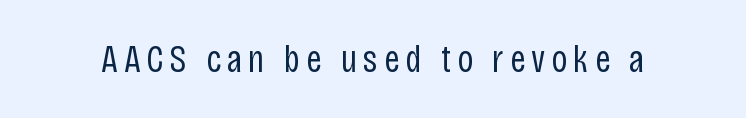
The glyphs are unaccompanied by any horizontal stroke below them. The font family rendered here belongs to the sans-serif group. This sample has the flowing, uneven cadence of proportional lettering. These glyphs show unthickened strokes, regular width or finer. The axis of the letterforms is exactly vertical.
